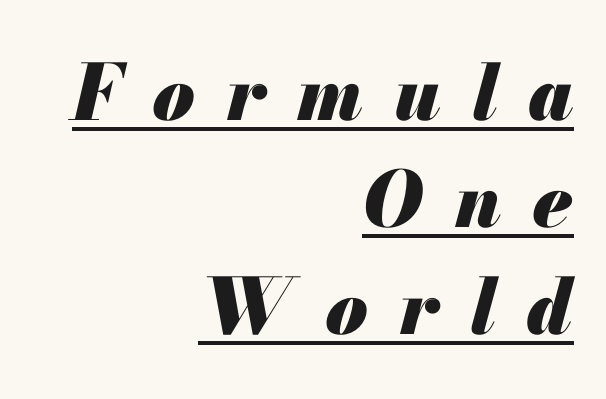
The image shows 77 px heavy type, italic (leaning right); set right-aligned, normal line spacing (1.39x), unusually wide letter spacing (+0.41 em), underlined; medium stroke contrast and a small x-height.
